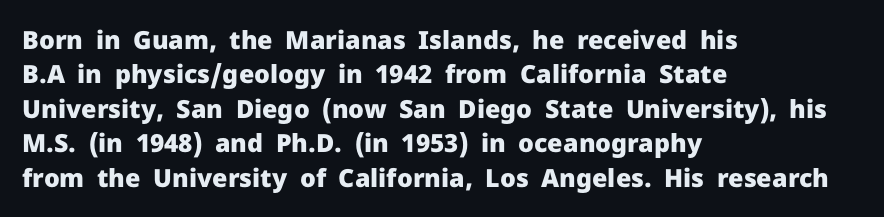
Plain, unruled lines of type. Italic: no, the glyphs are upright roman. The face used here has the dense, thick strokes of a bold. Compared with typical paragraphs, the rows here are spaced about the same. The paragraph has a hard left edge and a soft right edge. Here the glyphs are tracked normally, forming tight word shapes.
